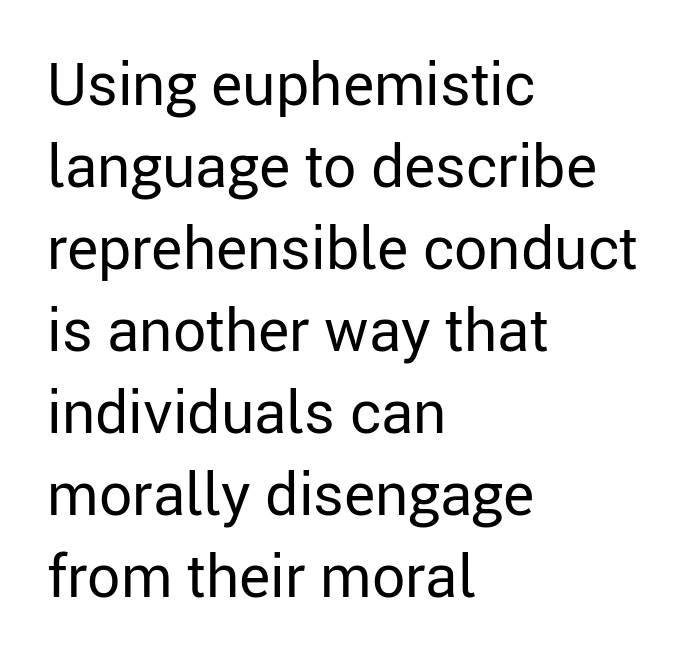
{"serif": "no", "italic": "no", "bold": "no", "weight": "regular", "width": "normal", "stroke_contrast": "low", "x_height": "medium", "monospaced": "no", "underline": "no", "align": "left", "line_spacing": "normal", "line_spacing_ratio": 1.39, "letter_spacing": "normal", "letter_spacing_em": 0.0, "glyph_px": 59}
